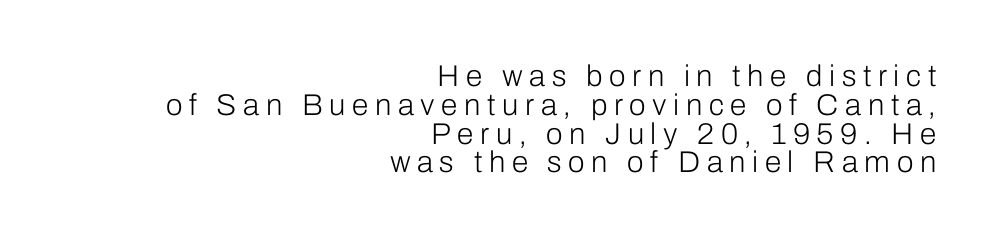
Q: Is the text bold? A: No.
Q: Is the text italic (slanted)? A: No, it is upright.
Q: Is the typeface a serif or a sans-serif typeface? A: Sans-serif.
Q: Is the text underlined? A: No.
Q: How is the paragraph aligned? A: Right-aligned.
Q: Is the spacing between letters normal or unusually wide? A: Unusually wide.
Q: Is the spacing between lines tight, normal or loose? A: Tight.
Q: Width (condensed, normal, or wide)? A: Normal.
Q: Stroke contrast? A: Low.
Q: x-height? A: Medium.
Q: Monospaced? A: No.
